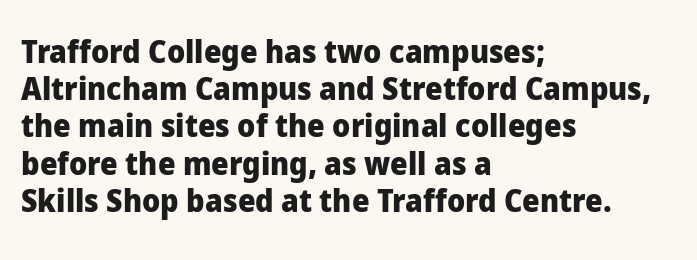
{"serif": "no", "italic": "no", "bold": "yes", "weight": "heavy", "width": "normal", "stroke_contrast": "low", "x_height": "medium", "monospaced": "no", "underline": "no", "align": "left", "line_spacing_ratio": 1.2, "letter_spacing": "normal", "letter_spacing_em": 0.0, "glyph_px": 31}
